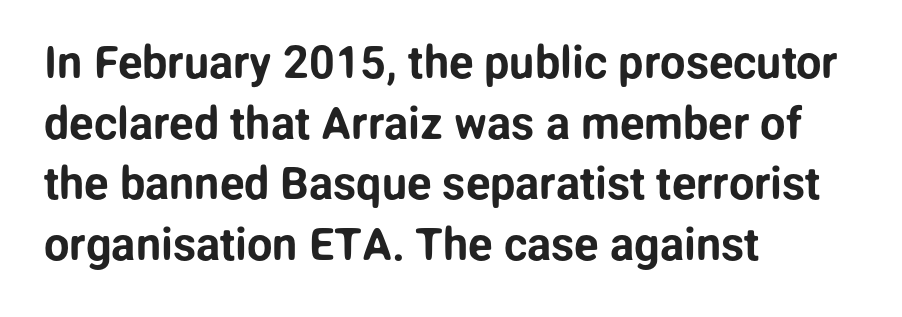
Q: Is the text italic (slanted)? A: No, it is upright.
Q: Is the typeface a serif or a sans-serif typeface? A: Sans-serif.
Q: Is the text underlined? A: No.
Q: How is the paragraph aligned? A: Left-aligned.
Q: Is the spacing between letters normal or unusually wide? A: Normal.
Q: Is the spacing between lines tight, normal or loose? A: Normal.
Q: Width (condensed, normal, or wide)? A: Normal.
Q: Stroke contrast? A: Low.
Q: x-height? A: Medium.
Q: Monospaced? A: No.
